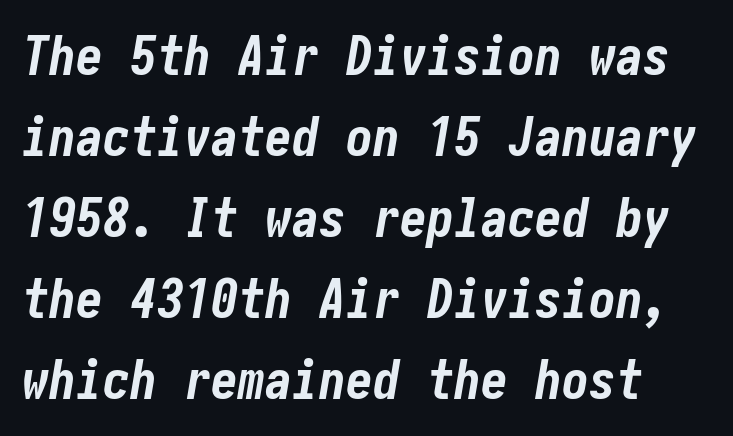
Q: Is the text bold? A: Yes.
Q: Is the text italic (slanted)? A: Yes, it leans right by about 10 degrees.
Q: Is the text underlined? A: No.
Q: Is the spacing between letters normal or unusually wide? A: Normal.
Q: Is the spacing between lines tight, normal or loose? A: Normal.
Q: Width (condensed, normal, or wide)? A: Condensed.
Q: Stroke contrast? A: Low.
Q: x-height? A: Medium.
